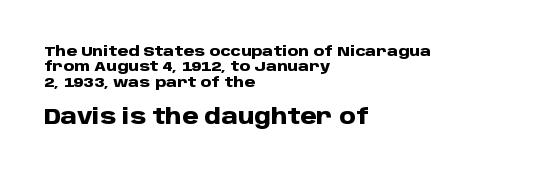
{"italic": "no", "bold": "yes", "underline": "no", "align": "left", "line_spacing": "tight", "line_spacing_ratio": 1.09, "letter_spacing": "normal", "letter_spacing_em": 0.0, "larger_block": "second", "size_ratio": 1.5, "glyph_px": 21}
